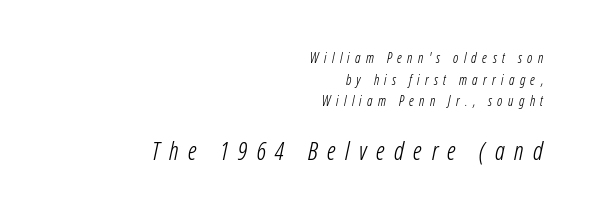
This rendering features lettering with no underline. Line spacing here is normal. Teacher's note: observe the even right margin — that is flush-right alignment. Stroke mass is kept to a normal reading level or below. A student would notice the bottom passage is typeset larger than what precedes it.
